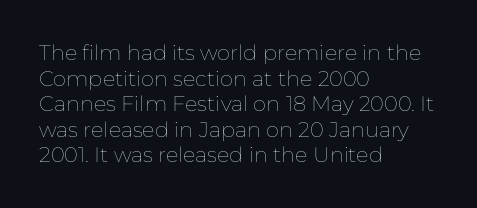
{"italic": "no", "bold": "no", "underline": "no", "align": "left", "line_spacing_ratio": 1.22, "letter_spacing": "normal", "letter_spacing_em": 0.0, "glyph_px": 21}
